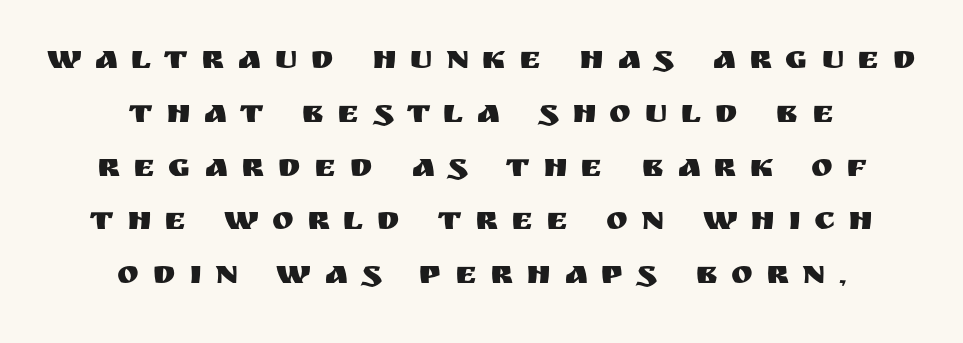
Q: Is the text italic (slanted)? A: No, it is upright.
Q: Is the typeface a serif or a sans-serif typeface? A: Sans-serif.
Q: Is the text underlined? A: No.
Q: How is the paragraph aligned? A: Centered.
Q: Is the spacing between letters normal or unusually wide? A: Unusually wide.
Q: Is the spacing between lines tight, normal or loose? A: Normal.
Q: Width (condensed, normal, or wide)? A: Normal.
Q: Stroke contrast? A: Medium.
Q: x-height? A: Large.
Q: Monospaced? A: No.
